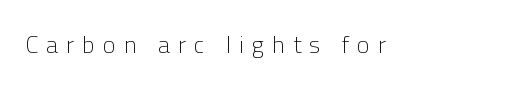
The image shows 24 px text type, upright; set unusually wide letter spacing (+0.34 em), not underlined.
